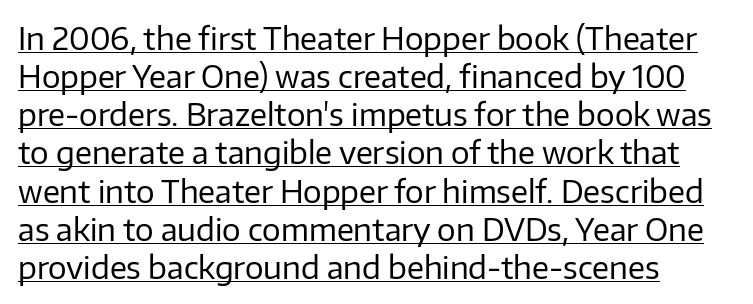
The rendering anchors every line to the left-hand side. No extra ink here — the face is not bold. The type family on display is of the sans-serif kind. The letters stand straight up with perfectly vertical stems. Observe the ordinary spacing: letters are neighbours, not strangers. Looks like regular typesetting: each glyph gets only the width it needs.
